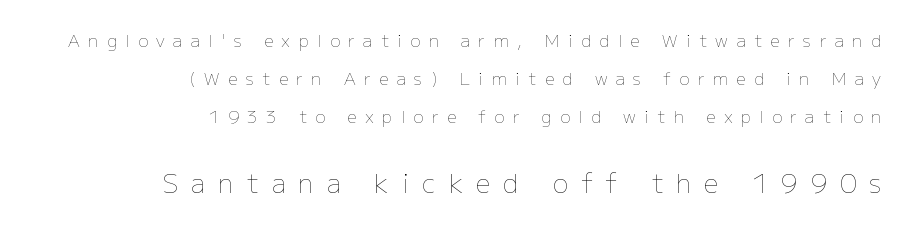
Nothing heavy about these letters — not bold at all. The setting favours the right margin, as signatures and pull-quotes sometimes do. The later block is typeset at a bigger size than the earlier block. Do the letters lean? They stand straight. Whoever set this chose breathing room over compactness in the vertical rhythm.
